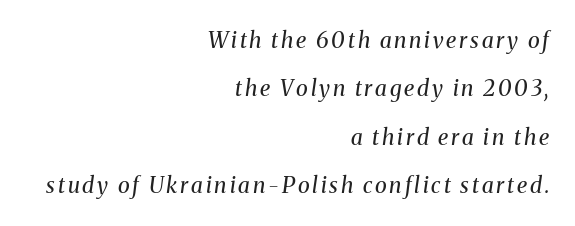
Q: Is the text bold? A: No.
Q: Is the text italic (slanted)? A: Yes, it leans right by about 8 degrees.
Q: Is the text underlined? A: No.
Q: How is the paragraph aligned? A: Right-aligned.
Q: Is the spacing between lines tight, normal or loose? A: Loose.
